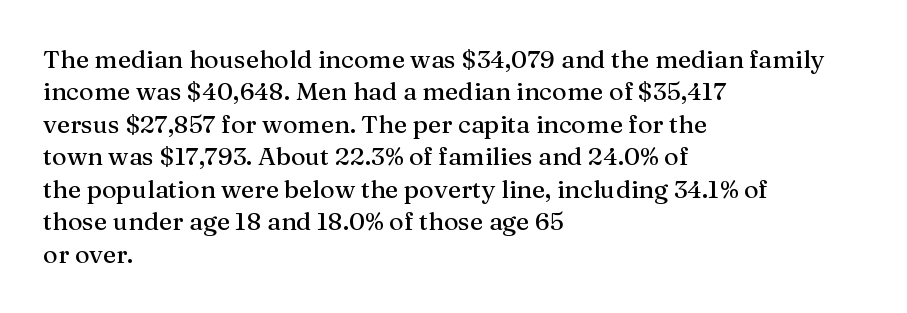
{"italic": "no", "underline": "no", "align": "left", "line_spacing": "normal", "line_spacing_ratio": 1.3, "letter_spacing": "normal", "letter_spacing_em": 0.0, "glyph_px": 25}
